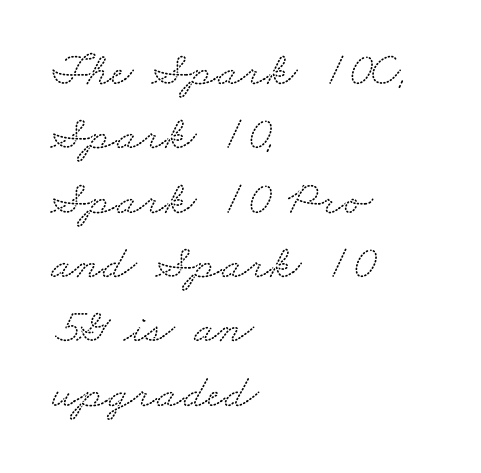
{"serif": "yes", "width": "wide", "stroke_contrast": "low", "x_height": "small", "monospaced": "no", "underline": "no", "align": "left", "line_spacing": "normal", "line_spacing_ratio": 1.34, "letter_spacing": "normal", "letter_spacing_em": 0.0, "glyph_px": 48}
